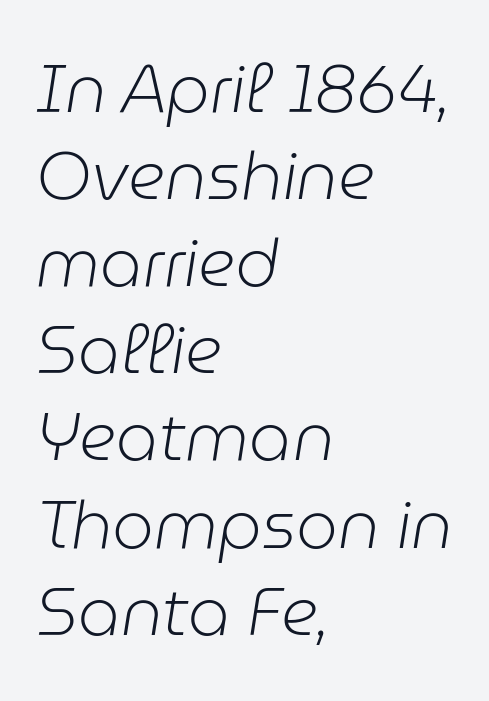
The baseline area is clear. The lines sit at an ordinary, default distance from one another. Short and long lines alike share a common starting point at left. Bold? No — there's no thickening of the strokes.
